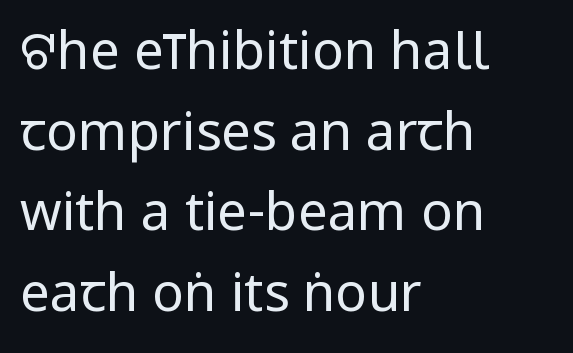
The image shows 53 px regular-weight, condensed sans-serif type, upright; set left-aligned, normal line spacing (1.52x), normal letter spacing, not underlined; low stroke contrast.
